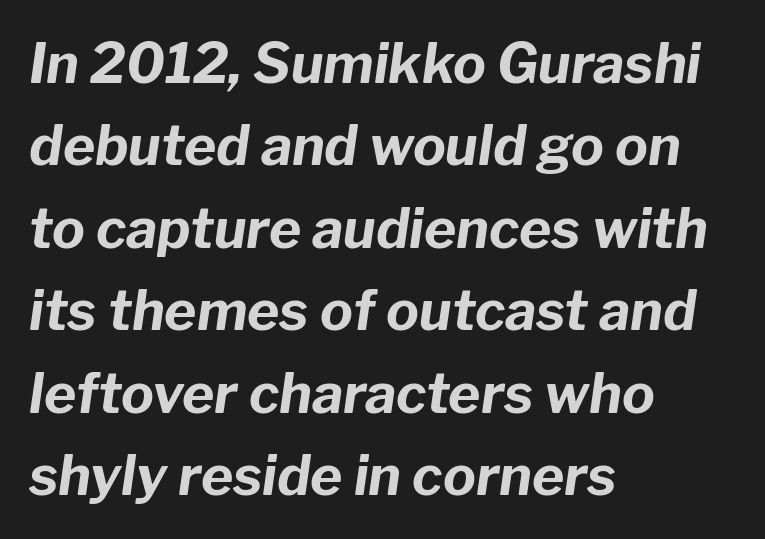
{"italic": "yes", "lean": "right", "slant_degrees": 8, "bold": "yes", "weight": "bold", "width": "normal", "stroke_contrast": "low", "x_height": "medium", "monospaced": "no", "underline": "no", "align": "left", "line_spacing": "normal", "line_spacing_ratio": 1.5, "letter_spacing": "normal", "letter_spacing_em": 0.0, "glyph_px": 55}
